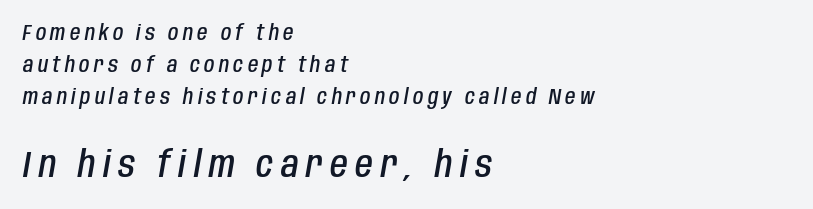
{"italic": "yes", "lean": "right", "slant_degrees": 10, "bold": "semi", "weight": "semibold", "width": "condensed", "stroke_contrast": "low", "x_height": "large", "monospaced": "no", "underline": "no", "align": "left", "line_spacing": "normal", "line_spacing_ratio": 1.52, "letter_spacing": "wide", "letter_spacing_em": 0.21, "larger_block": "second", "size_ratio": 1.71, "glyph_px": 36}
